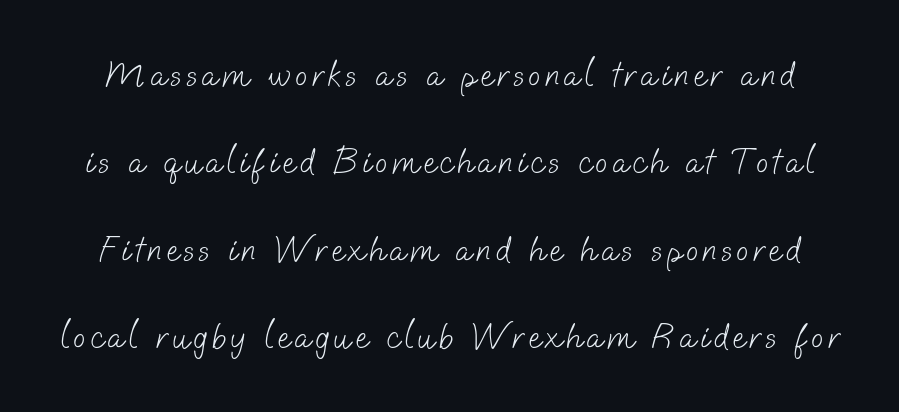
Q: Is the text bold? A: No.
Q: Is the typeface a serif or a sans-serif typeface? A: Sans-serif.
Q: Is the text underlined? A: No.
Q: Is the spacing between lines tight, normal or loose? A: Loose.
Q: Width (condensed, normal, or wide)? A: Normal.
Q: Stroke contrast? A: Low.
Q: x-height? A: Small.
Q: Monospaced? A: No.
